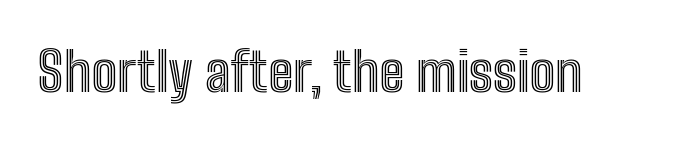
{"italic": "no", "width": "condensed", "x_height": "medium", "monospaced": "no", "underline": "no", "letter_spacing": "normal", "letter_spacing_em": 0.0, "glyph_px": 54}
